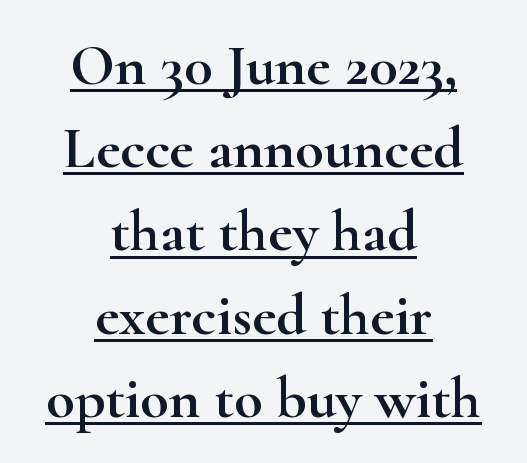
{"serif": "yes", "italic": "no", "width": "wide", "stroke_contrast": "high", "x_height": "small", "monospaced": "no", "underline": "yes", "align": "center", "line_spacing": "normal", "line_spacing_ratio": 1.41, "letter_spacing": "normal", "letter_spacing_em": 0.0, "glyph_px": 59}
